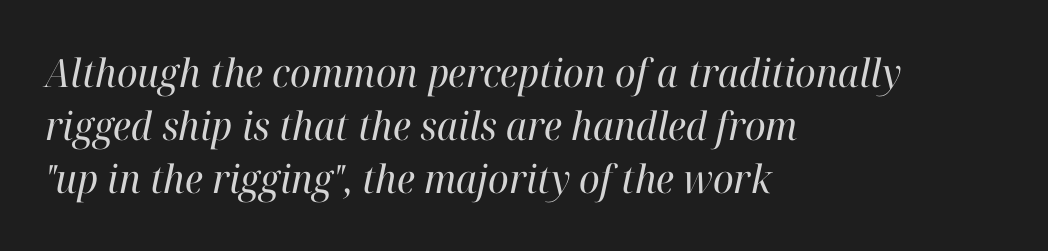
Stems and bowls with no extra thickness — not bold. Is there much room between lines? A standard amount, neither cramped nor airy. Look at the bottom of the vertical strokes: they flare into serifs here. The words here are not underlined. Horizontally, the lines are justified to the leading edge only. Here the glyphs are tracked normally, forming tight word shapes.
